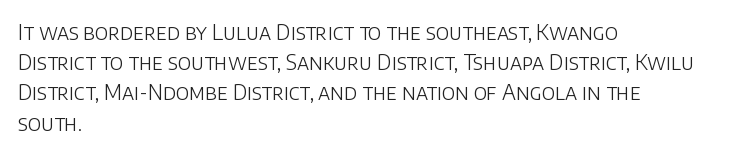
Regarding leading, the lines here are spaced in the standard way. Underline: absent. A classic flush-left, rag-right setting is used for this passage. Every character sits straight up, as roman type does.
